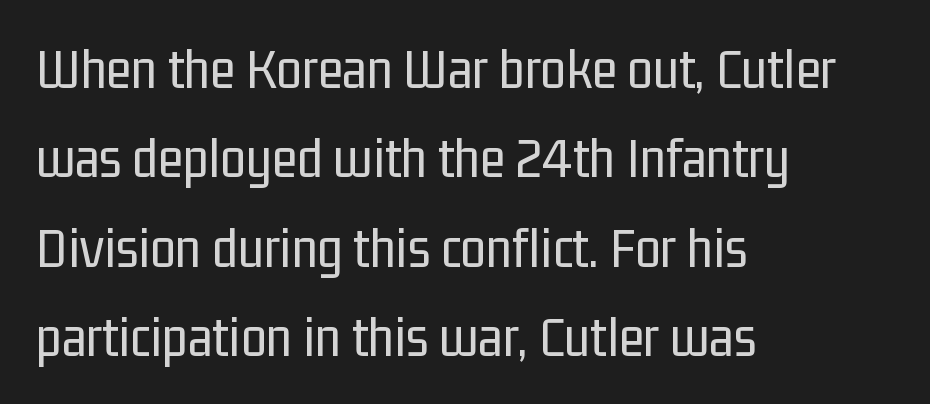
Short note: letters normally spaced. Spacing verdict: proportional, widths tailored to each character. Short and long lines alike share a common starting point at left. The cut favours lightness, reaching ordinary text weight at its darkest. In terms of leading, this rendering sits right in the middle. Designer's note — italics off, roman on.
